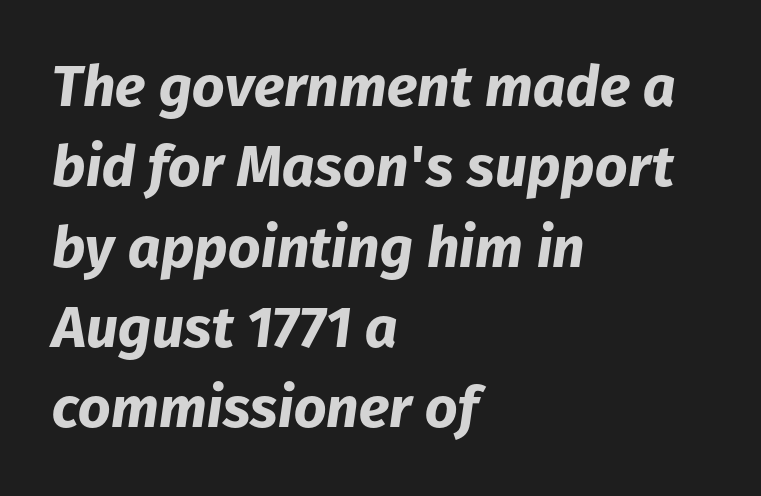
{"italic": "yes", "lean": "right", "slant_degrees": 8, "bold": "yes", "weight": "bold", "width": "normal", "stroke_contrast": "low", "x_height": "medium", "monospaced": "no", "underline": "no", "align": "left", "line_spacing": "normal", "line_spacing_ratio": 1.41, "letter_spacing": "normal", "letter_spacing_em": 0.0, "glyph_px": 57}
